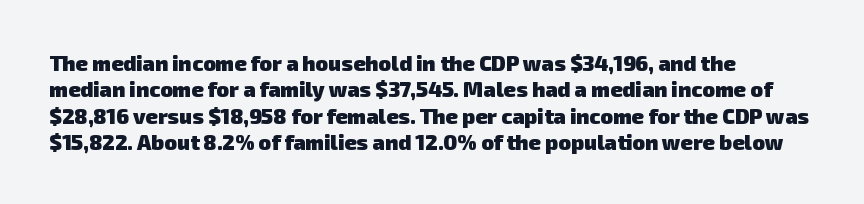
The paragraph shown leans on its left margin. Nobody touched the tracking dial on this one. Whoever set this chose a conventional vertical rhythm. Descender tails drop into unmarked territory.
